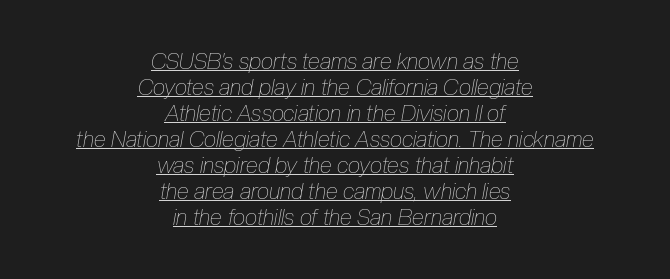
Emphasis is given by a line drawn under the lettering. Characters follow at the spacing the type designer built in. Is this a heavy cut? Hardly; it is regular or lighter. If you drew a line through each stem, it would be angled. The setting favours the middle, as headings and verse often do.
